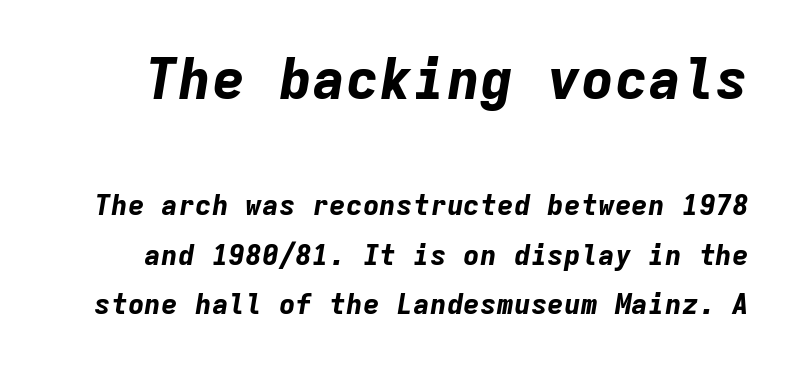
{"italic": "yes", "lean": "right", "slant_degrees": 9, "bold": "yes", "weight": "bold", "width": "normal", "stroke_contrast": "low", "x_height": "medium", "monospaced": "yes", "underline": "no", "line_spacing_ratio": 1.76, "letter_spacing": "normal", "letter_spacing_em": 0.0, "larger_block": "first", "size_ratio": 2.0, "glyph_px": 56}
